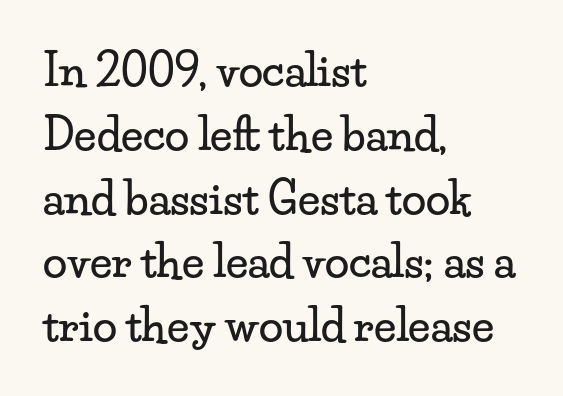
Notice how the stems are strictly vertical — no italics here. In terms of letterform style, serifs are clearly present. This rendering uses left alignment, leaving the right contour irregular. Vertically, the passage feels balanced, rows spaced as you'd expect. Note the varied advance widths — an 'i' is clearly narrower than an 'm'.
